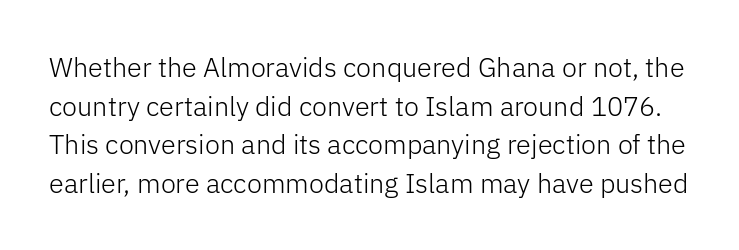
Heaviness? Minimal to ordinary, like unemphasized prose. The horizontal fit of the characters is conventional and even. Tall strokes in this sample are plumb rather than angled. If you measured baseline to baseline, you'd find a middling distance.
